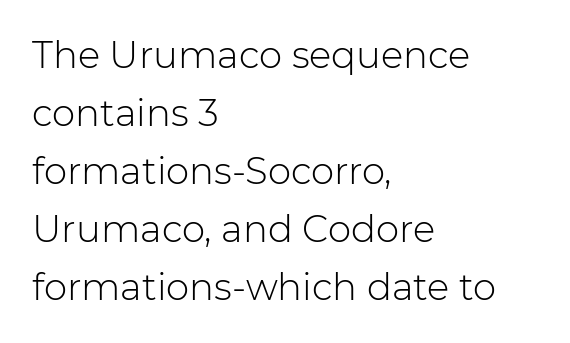
Every stem runs plumb, perpendicular to the baseline. Short note: letters normally spaced. Typeset ragged right — the left edge is the straight one. What's the leading like? Ordinary, nothing unusual. A quiet, ordinary-to-light weight characterises the typeface.
